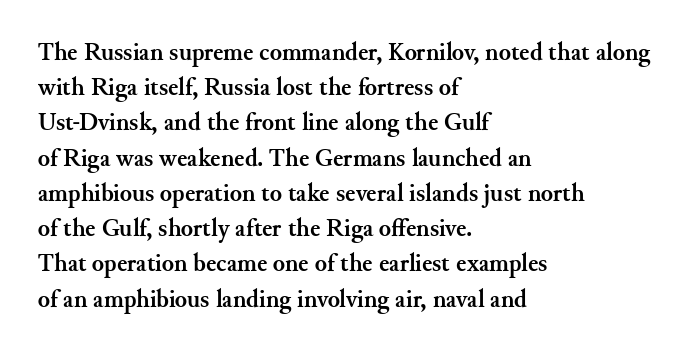
Here the glyphs are tracked normally, forming tight word shapes. Posture: upright roman. Plain, unruled lines of type. Leading matches the norm, producing a regular column.
